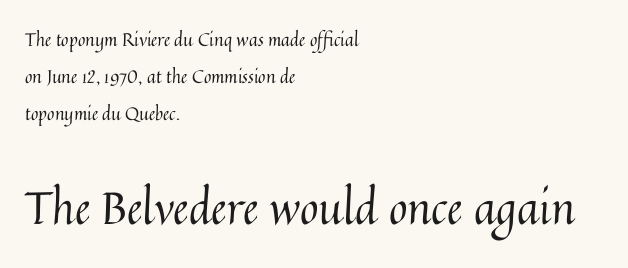
Q: Is the text bold? A: No.
Q: Is the text italic (slanted)? A: Yes.
Q: Is the text underlined? A: No.
Q: How is the paragraph aligned? A: Left-aligned.
Q: Is the spacing between letters normal or unusually wide? A: Normal.
Q: Is the spacing between lines tight, normal or loose? A: Loose.
Q: Which block of text is set in a larger size, the first (top) or the second (bottom)? A: The second (bottom) one.
Q: Width (condensed, normal, or wide)? A: Normal.
Q: Stroke contrast? A: Medium.
Q: x-height? A: Medium.
Q: Monospaced? A: No.
